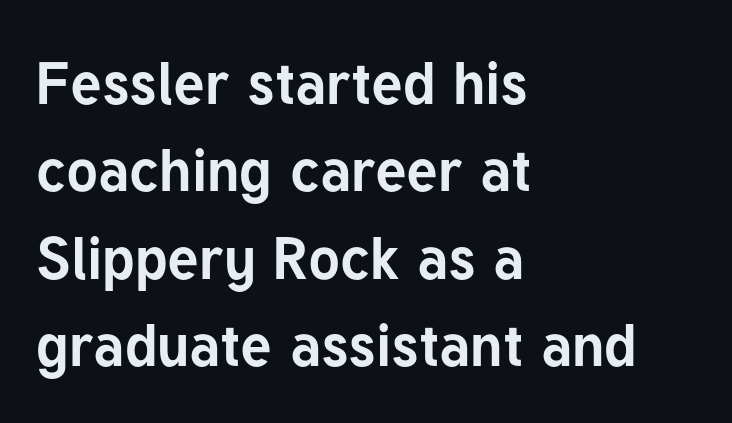
{"serif": "no", "italic": "no", "bold": "yes", "weight": "bold", "width": "normal", "stroke_contrast": "low", "x_height": "medium", "monospaced": "no", "underline": "no", "align": "left", "line_spacing": "normal", "line_spacing_ratio": 1.48, "letter_spacing": "normal", "letter_spacing_em": 0.0, "glyph_px": 59}
